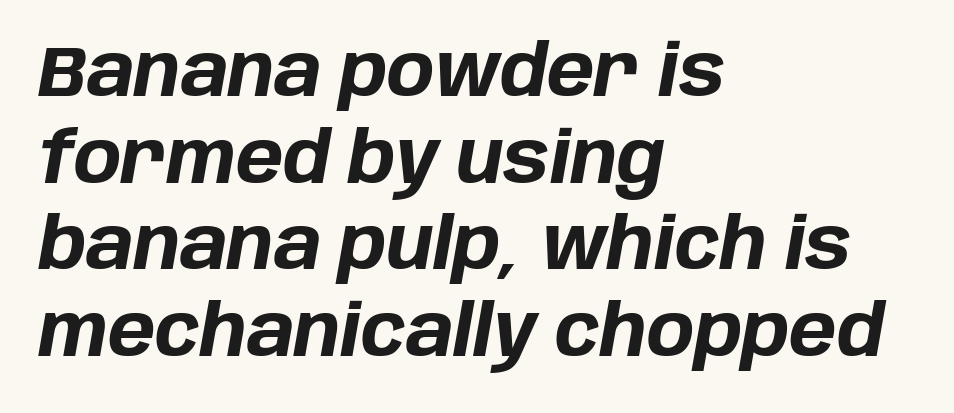
{"italic": "yes", "lean": "right", "slant_degrees": 10, "bold": "yes", "weight": "bold", "width": "normal", "stroke_contrast": "low", "x_height": "large", "monospaced": "no", "underline": "no", "align": "left", "line_spacing_ratio": 1.22, "letter_spacing": "normal", "letter_spacing_em": 0.0, "glyph_px": 71}
